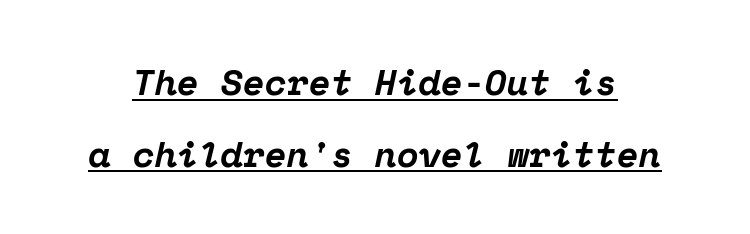
Q: Is the text bold? A: Yes.
Q: Is the text italic (slanted)? A: Yes, it leans right by about 12 degrees.
Q: Is the typeface a serif or a sans-serif typeface? A: Serif.
Q: Is the text underlined? A: Yes.
Q: Is the spacing between letters normal or unusually wide? A: Normal.
Q: Is the spacing between lines tight, normal or loose? A: Loose.
Q: Width (condensed, normal, or wide)? A: Normal.
Q: Stroke contrast? A: Low.
Q: x-height? A: Medium.
Q: Monospaced? A: Yes.
